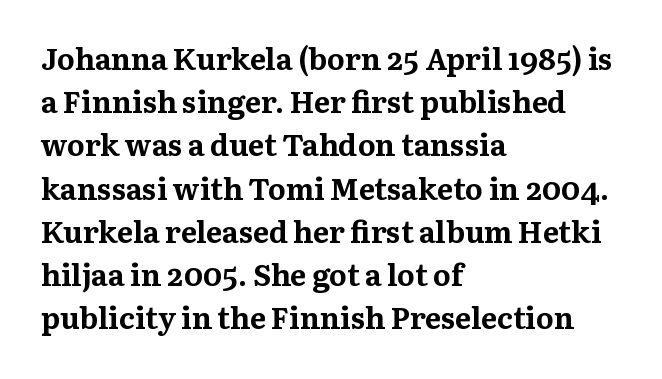
Layout note: lines flush left. Plenty of ink on the page — the face is bold. The face used here is proportionally spaced, like ordinary book or web type. You could call the tracking neutral — neither tight nor loose. The foot of each line stays bare and open. Whoever set this chose a conventional vertical rhythm.
